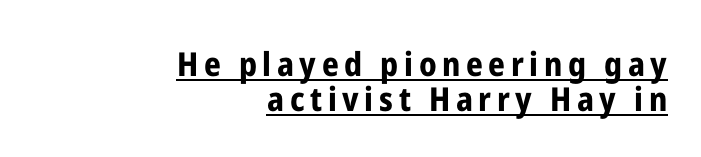
The image shows 33 px bold, condensed sans-serif type, upright; set right-aligned, tight line spacing (1.06x), underlined; low stroke contrast and a medium x-height.
